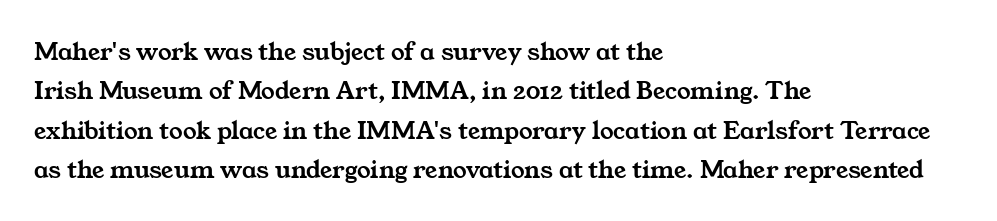
Q: Is the text underlined? A: No.
Q: How is the paragraph aligned? A: Left-aligned.
Q: Is the spacing between letters normal or unusually wide? A: Normal.
Q: Is the spacing between lines tight, normal or loose? A: Normal.
